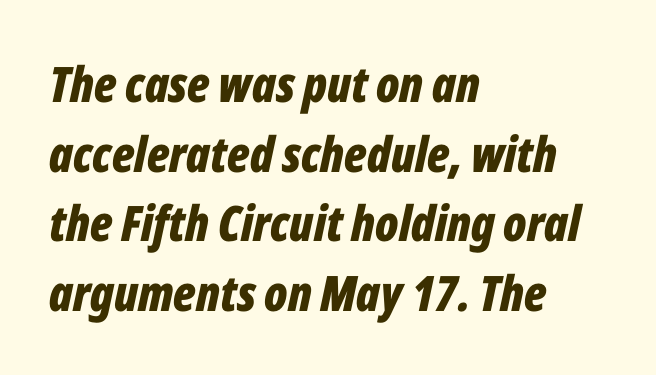
The image shows 49 px bold, condensed type, italic (leaning right); set left-aligned, normal line spacing (1.42x), normal letter spacing, not underlined; low stroke contrast and a medium x-height.
